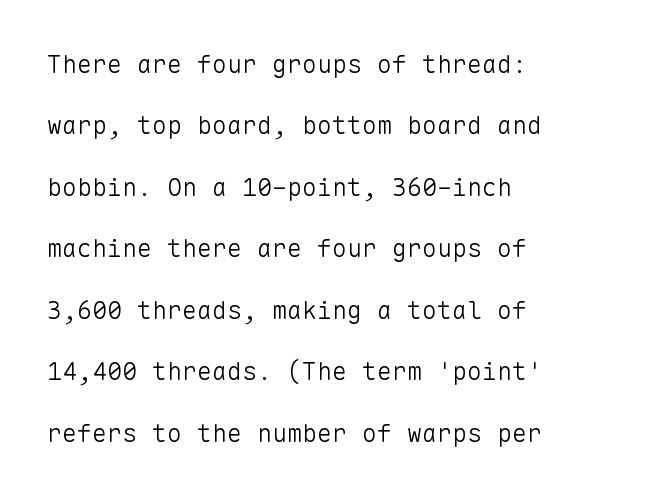
The image shows 25 px text type, upright; set left-aligned, loose line spacing (2.46x), normal letter spacing, not underlined.
